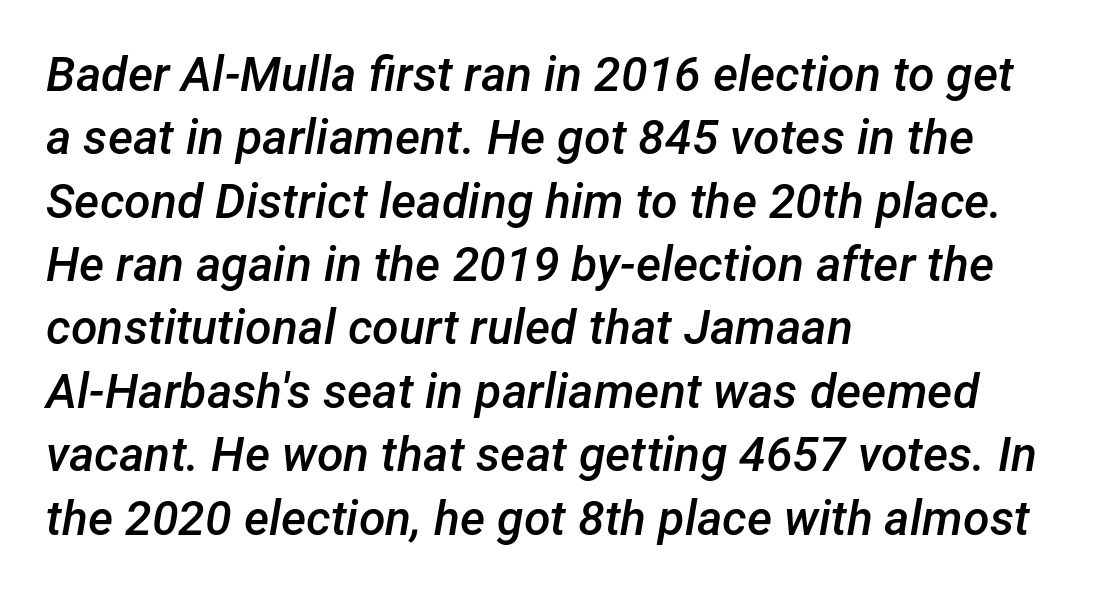
{"italic": "yes", "lean": "right", "slant_degrees": 12, "bold": "semi", "weight": "semibold", "width": "normal", "stroke_contrast": "low", "x_height": "medium", "monospaced": "no", "underline": "no", "align": "left", "line_spacing": "normal", "line_spacing_ratio": 1.32, "letter_spacing": "normal", "letter_spacing_em": 0.0, "glyph_px": 48}
